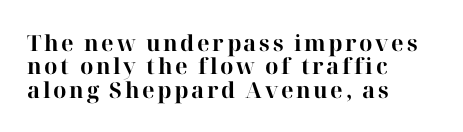
{"italic": "no", "bold": "yes", "underline": "no", "align": "left", "line_spacing": "tight", "line_spacing_ratio": 1.06, "glyph_px": 22}
